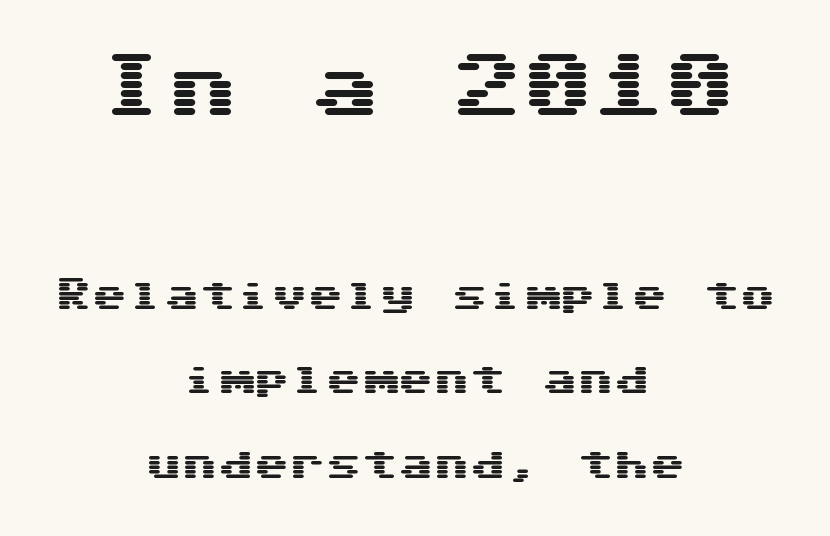
The image shows 71 px wide sans-serif type, upright, monospaced; set centered, loose line spacing (2.35x), normal letter spacing, not underlined; the first (top) block is 1.97x larger; medium stroke contrast and a medium x-height.
